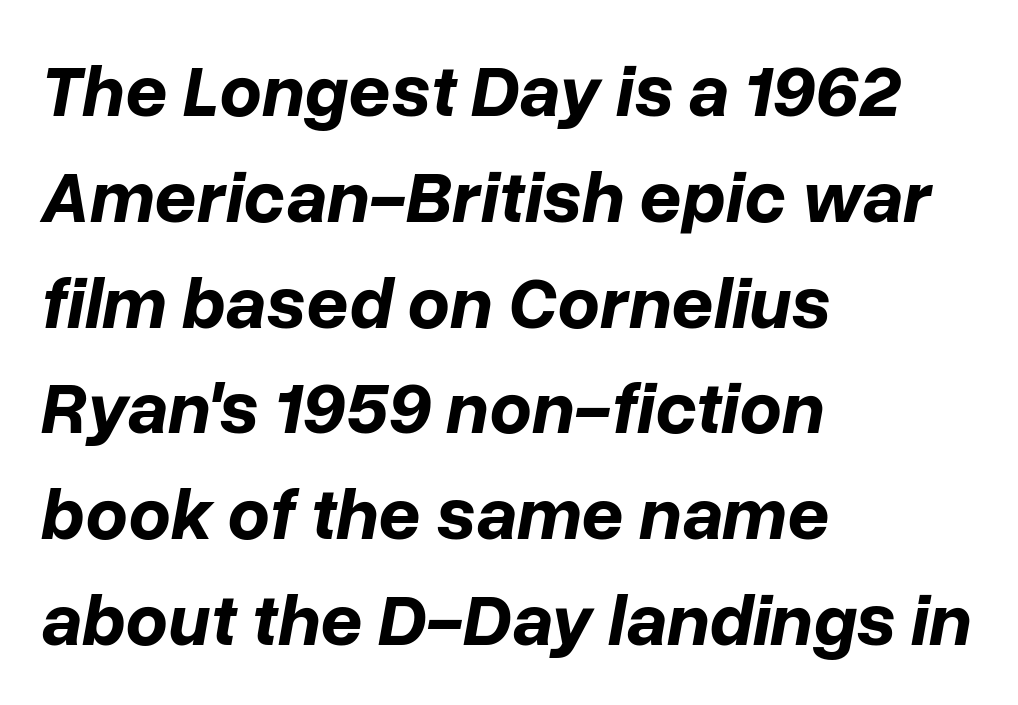
The image shows 74 px bold type, italic (leaning right); set left-aligned, normal line spacing (1.43x), normal letter spacing, not underlined; low stroke contrast and a medium x-height.
